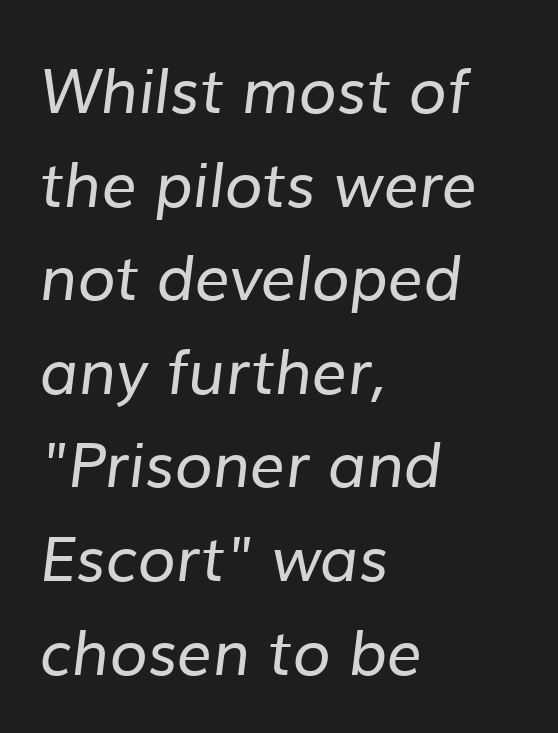
The image shows 62 px regular-weight sans-serif type; set left-aligned, normal line spacing (1.51x), normal letter spacing, not underlined; low stroke contrast and a medium x-height.
